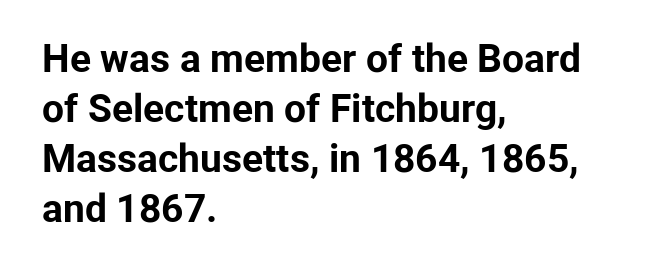
The image shows 39 px bold sans-serif type, upright; set left-aligned, normal line spacing (1.28x), normal letter spacing, not underlined; low stroke contrast and a medium x-height.
